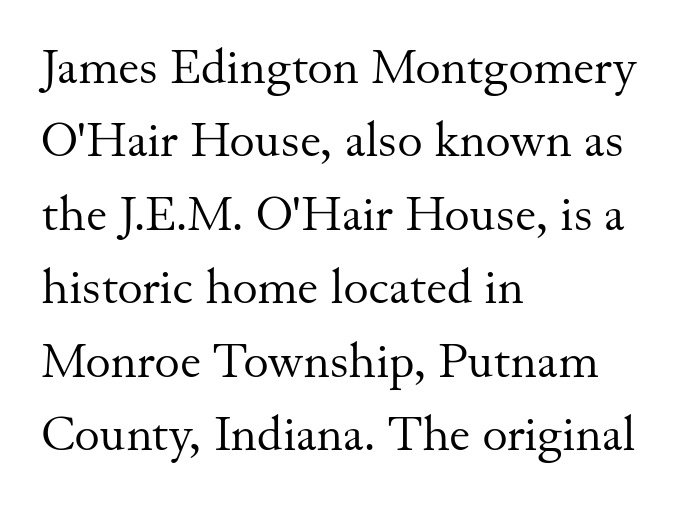
{"serif": "yes", "italic": "no", "bold": "no", "weight": "regular", "width": "normal", "stroke_contrast": "medium", "x_height": "small", "monospaced": "no", "underline": "no", "align": "left", "line_spacing": "normal", "line_spacing_ratio": 1.53, "letter_spacing": "normal", "letter_spacing_em": 0.0, "glyph_px": 48}
